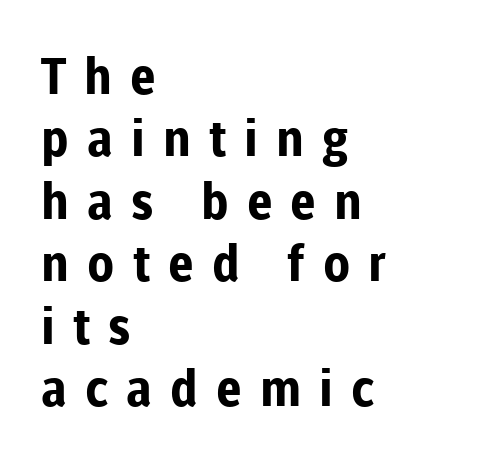
The image shows 50 px bold sans-serif type, upright; set left-aligned, normal line spacing (1.25x), unusually wide letter spacing (+0.36 em), not underlined; low stroke contrast and a medium x-height.
